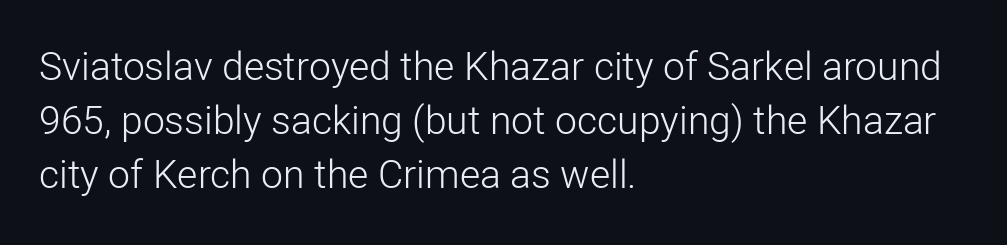
The image shows 39 px light sans-serif type, upright; set left-aligned, normal line spacing (1.39x), normal letter spacing, not underlined; low stroke contrast and a medium x-height.
